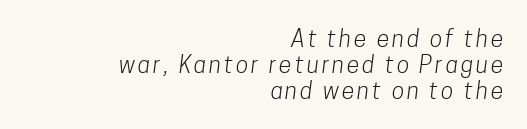
{"bold": "no", "underline": "no", "align": "right", "line_spacing": "tight", "line_spacing_ratio": 1.13, "glyph_px": 23}
